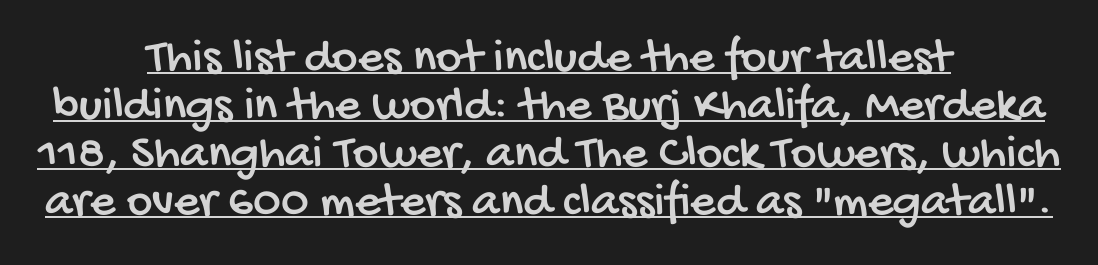
{"serif": "no", "width": "condensed", "stroke_contrast": "low", "x_height": "large", "monospaced": "no", "underline": "yes", "align": "center", "line_spacing": "tight", "line_spacing_ratio": 0.98, "letter_spacing": "normal", "letter_spacing_em": 0.0, "glyph_px": 49}
